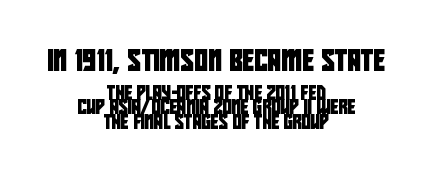
{"underline": "no", "align": "center", "line_spacing": "tight", "line_spacing_ratio": 1.02, "letter_spacing": "normal", "letter_spacing_em": 0.0, "larger_block": "first", "size_ratio": 1.5, "glyph_px": 21}
